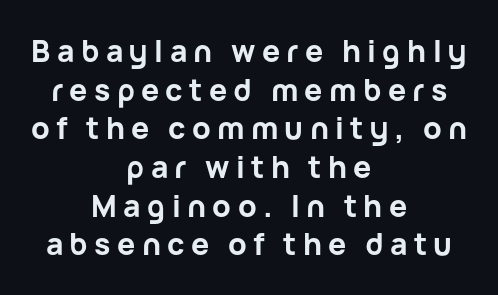
The line-height multiplier appears to be the usual default. The passage shown is typeset with a sans-serif family. Strokes here are thick enough to call this a true bold. Here the designer chose a conventional face with non-uniform glyph widths. The typesetter chose a symmetrical, centered arrangement here. The horizontal fit of the characters is loose and conspicuously gappy.
